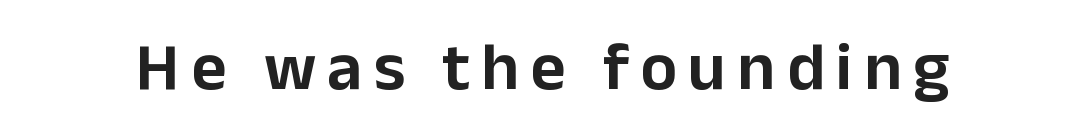
Q: Is the text italic (slanted)? A: No, it is upright.
Q: Is the typeface a serif or a sans-serif typeface? A: Sans-serif.
Q: Is the text underlined? A: No.
Q: Width (condensed, normal, or wide)? A: Normal.
Q: Stroke contrast? A: Low.
Q: x-height? A: Medium.
Q: Monospaced? A: No.
